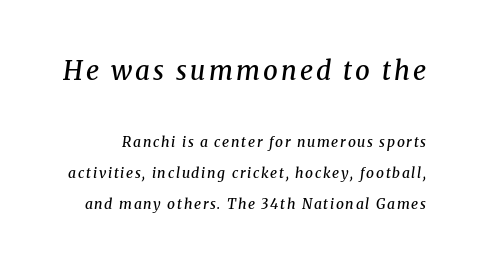
Q: Is the text bold? A: Semi-bold.
Q: Is the text italic (slanted)? A: Yes, it leans right by about 8 degrees.
Q: Is the text underlined? A: No.
Q: Is the spacing between lines tight, normal or loose? A: Loose.
Q: Which block of text is set in a larger size, the first (top) or the second (bottom)? A: The first (top) one.
